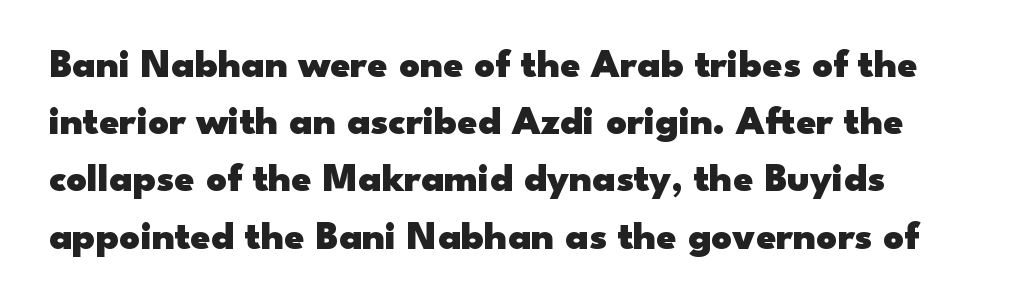
The image shows 40 px heavy, wide sans-serif type, upright; set normal line spacing (1.43x), normal letter spacing, not underlined; low stroke contrast and a small x-height.
